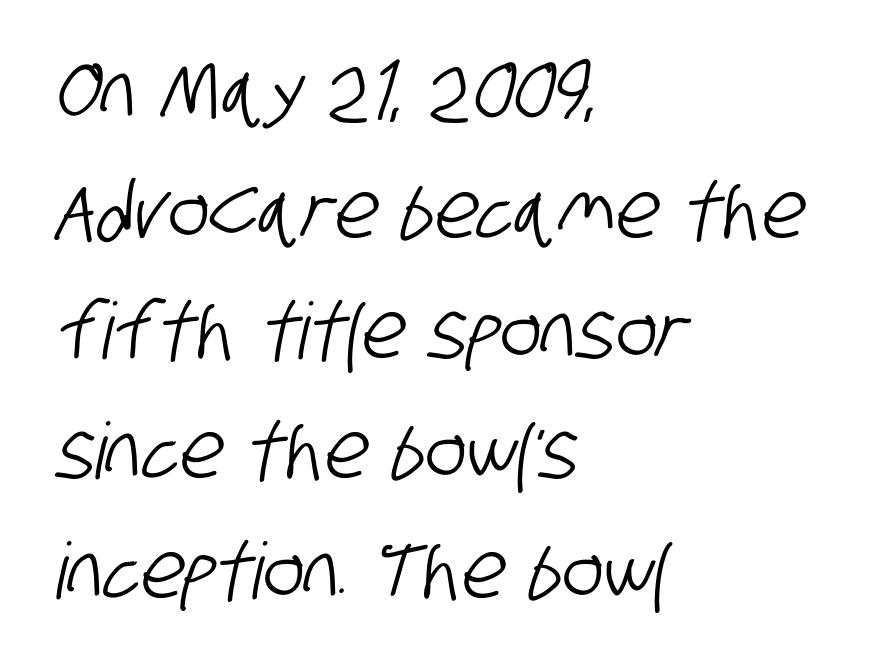
The image shows 78 px condensed sans-serif type; set left-aligned, normal line spacing (1.54x), normal letter spacing, not underlined; low stroke contrast and a large x-height.
